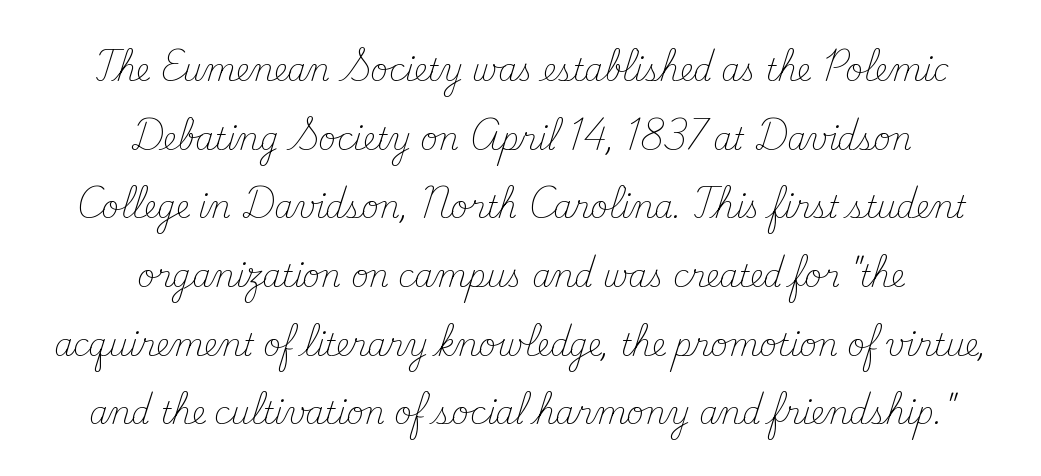
Font category for this specimen: serif. Is the letter spacing exaggerated? No — it looks like the ordinary default. The weight would be labelled regular, book, light, or lighter still.
